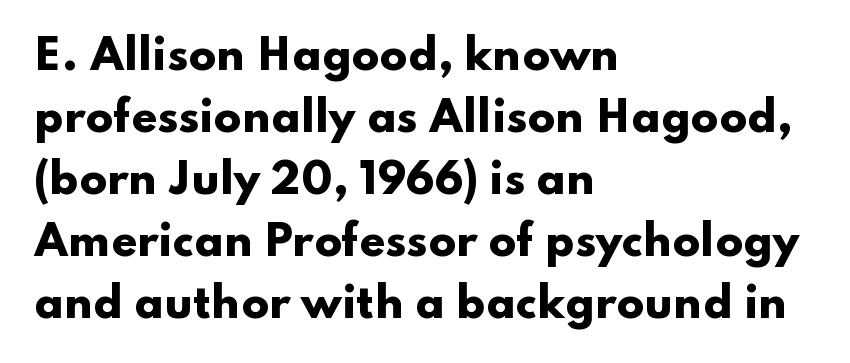
The image shows 41 px heavy, wide sans-serif type, upright; set left-aligned, normal line spacing (1.51x), normal letter spacing, not underlined; low stroke contrast and a small x-height.
